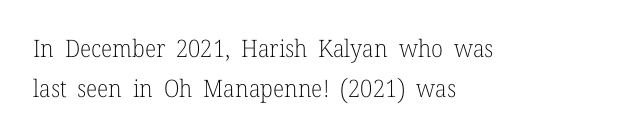
The image shows 24 px text type, upright; set left-aligned, normal line spacing (1.68x), normal letter spacing, not underlined.
